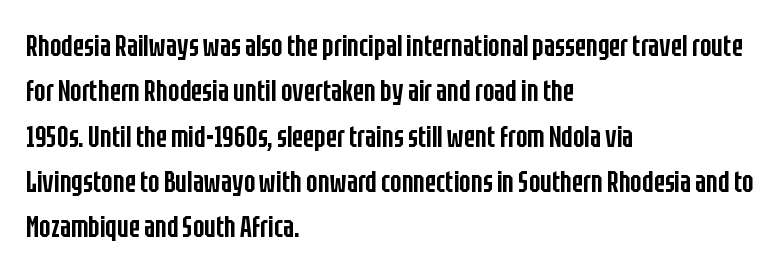
Q: Is the text bold? A: Semi-bold.
Q: Is the text italic (slanted)? A: No, it is upright.
Q: Is the typeface a serif or a sans-serif typeface? A: Sans-serif.
Q: Is the text underlined? A: No.
Q: How is the paragraph aligned? A: Left-aligned.
Q: Is the spacing between letters normal or unusually wide? A: Normal.
Q: Is the spacing between lines tight, normal or loose? A: Normal.
Q: Width (condensed, normal, or wide)? A: Condensed.
Q: Stroke contrast? A: Low.
Q: x-height? A: Large.
Q: Monospaced? A: No.
